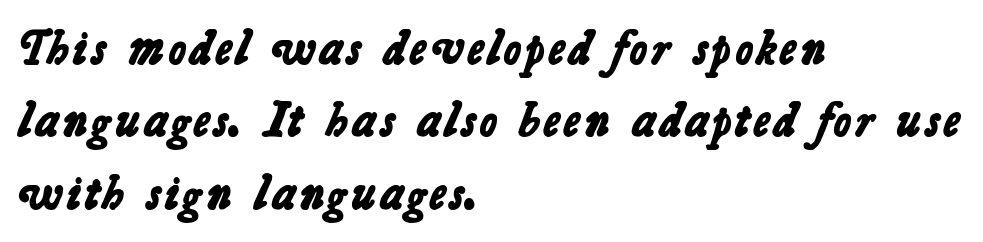
Line beginnings align vertically; line endings do not. Spacing verdict: proportional, widths tailored to each character. A dark, heavy texture on the line: the type is bold. Just letters on the line, the space beneath them empty. Each new line begins a customary step beneath the previous one.
